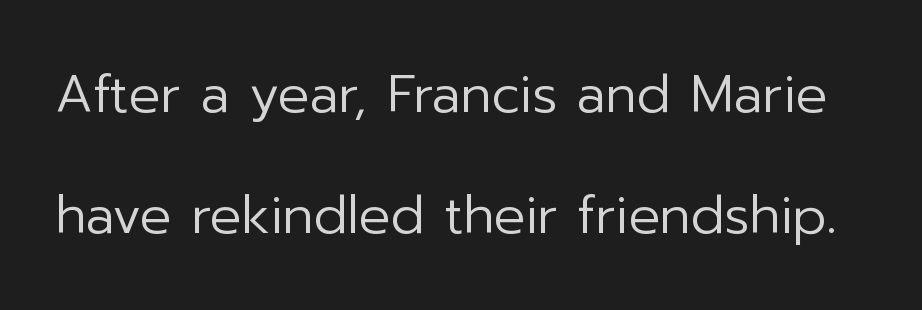
Q: Is the text bold? A: No.
Q: Is the text italic (slanted)? A: No, it is upright.
Q: Is the typeface a serif or a sans-serif typeface? A: Sans-serif.
Q: Is the text underlined? A: No.
Q: Is the spacing between letters normal or unusually wide? A: Normal.
Q: Is the spacing between lines tight, normal or loose? A: Loose.
Q: Width (condensed, normal, or wide)? A: Normal.
Q: Stroke contrast? A: Low.
Q: x-height? A: Medium.
Q: Monospaced? A: No.
